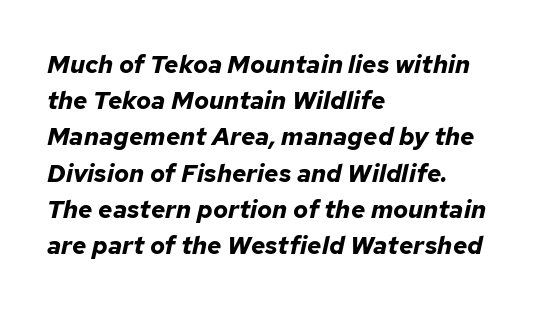
The image shows 25 px bold type, italic (leaning right); set left-aligned, normal line spacing (1.45x), normal letter spacing, not underlined.
